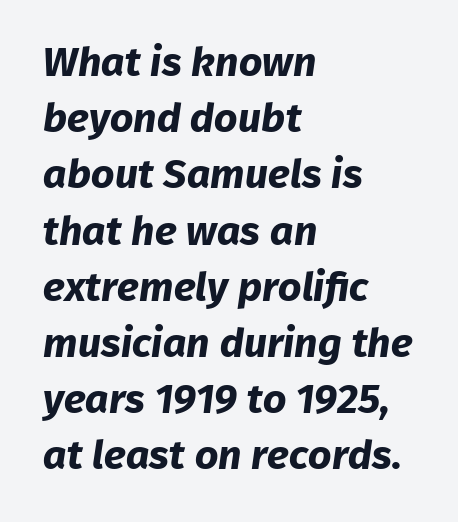
The ragged edge is on the right, which tells us the setting is flush left. Anything drawn beneath the words? Only blank space. Glyph-to-glyph distance matches everyday printed text. Rows of type keep a routine distance in the vertical direction.
